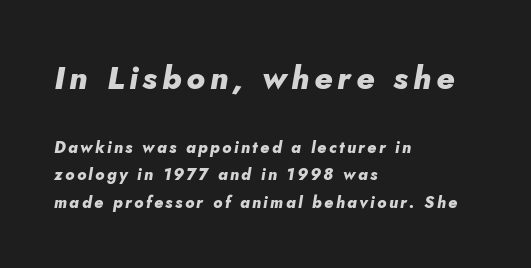
The image shows 32 px heavy type, italic (leaning right); set left-aligned, line spacing 1.72x, not underlined; the first (top) block is 2.0x larger; low stroke contrast and a small x-height.
